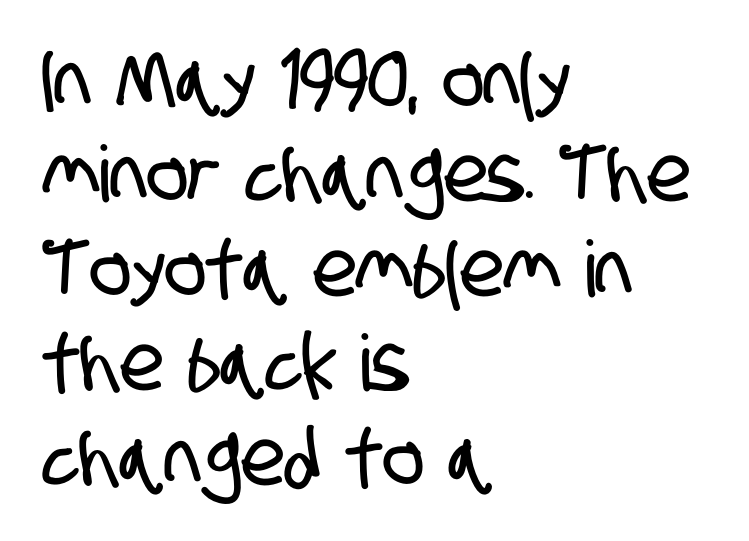
The lines are quadded left. Check under the words: just untouched page. Here the designer chose a conventional face with non-uniform glyph widths. Stroke terminals: plain, sans-serif. Letter spacing: default.
